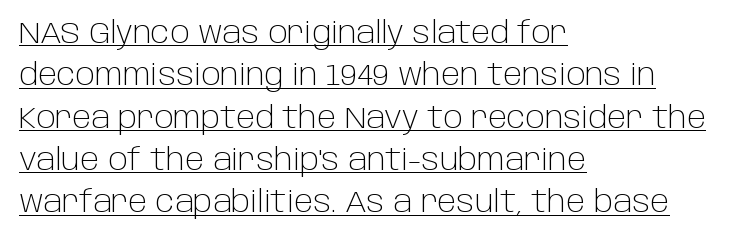
The passage shown stacks its lines at a standard gap. Style check: upright. What decoration does the sample have? An underline. The characters display no serif detailing; their extremities are plain. If you drew a ruler down the left edge, every line would touch it. This sample has the flowing, uneven cadence of proportional lettering.
